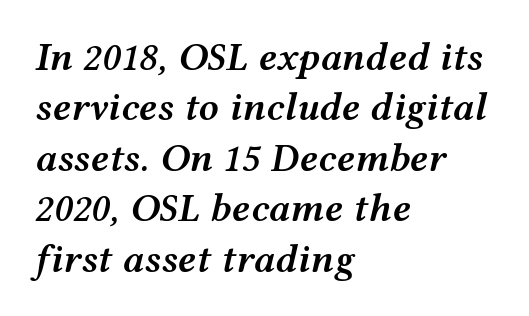
The setting favours the left margin, as ordinary paragraphs usually do. One glance says typical: line gaps are just what's usual. Think of a printed novel: that variable character pitch is what you see here. The glyphs have the mass of a demibold cut, below bold. Slant detected: the letters are inclined. Nothing unusual about the tracking: characters are spaced as the font intends.
